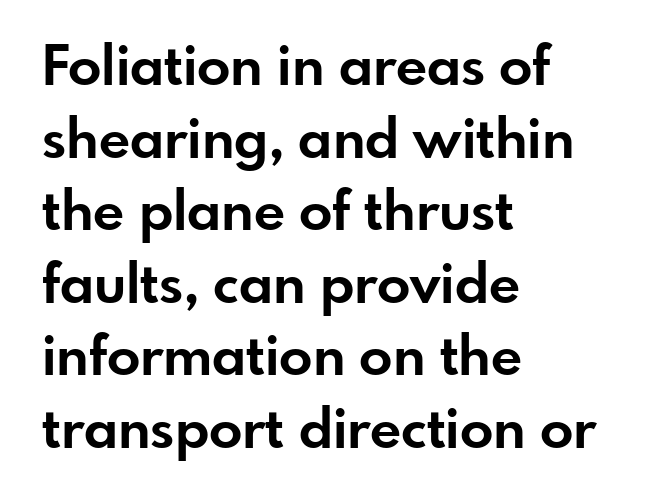
{"serif": "no", "italic": "no", "bold": "yes", "weight": "bold", "width": "normal", "stroke_contrast": "low", "x_height": "small", "monospaced": "no", "underline": "no", "align": "left", "line_spacing": "normal", "line_spacing_ratio": 1.32, "letter_spacing": "normal", "letter_spacing_em": 0.0, "glyph_px": 55}
